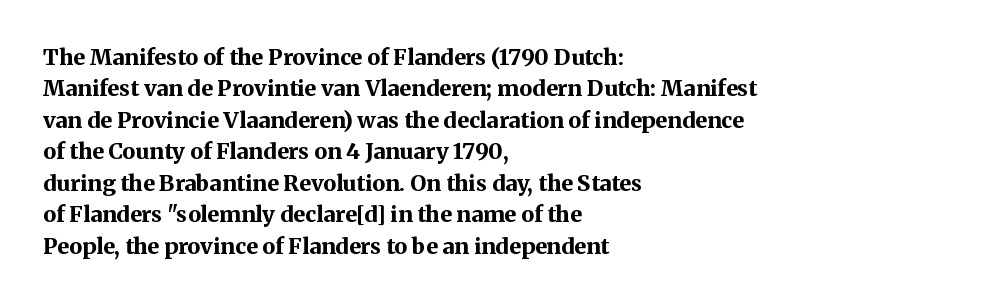
The vertical gap from one line to the next is medium. Bold? Absolutely — the strokes are thick and heavy. Plain, unruled lines of type. The ragged edge is on the right, which tells us the setting is flush left.
